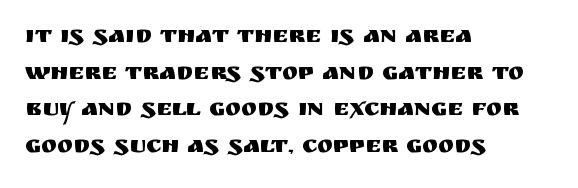
{"italic": "no", "underline": "no", "align": "left", "line_spacing": "normal", "line_spacing_ratio": 1.53, "letter_spacing": "normal", "letter_spacing_em": 0.0, "glyph_px": 24}
